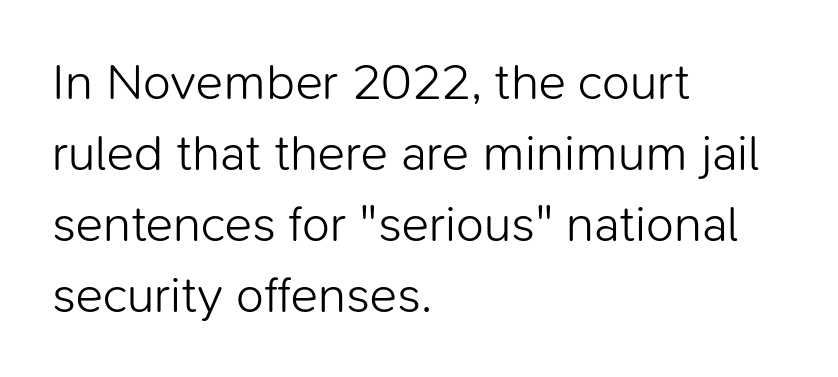
{"serif": "no", "italic": "no", "bold": "no", "weight": "light", "width": "normal", "stroke_contrast": "low", "x_height": "medium", "monospaced": "no", "underline": "no", "align": "left", "line_spacing": "normal", "line_spacing_ratio": 1.39, "letter_spacing": "normal", "letter_spacing_em": 0.0, "glyph_px": 51}
